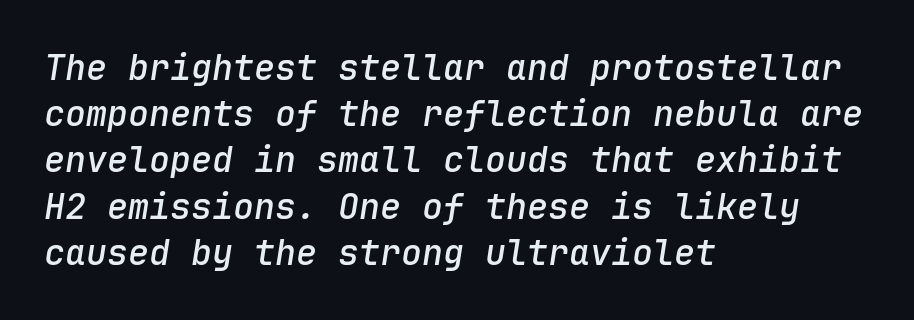
{"italic": "yes", "lean": "right", "slant_degrees": 9, "bold": "semi", "weight": "semibold", "width": "normal", "stroke_contrast": "low", "x_height": "medium", "monospaced": "yes", "underline": "no", "align": "left", "line_spacing": "normal", "line_spacing_ratio": 1.32, "letter_spacing": "normal", "letter_spacing_em": 0.0, "glyph_px": 35}
